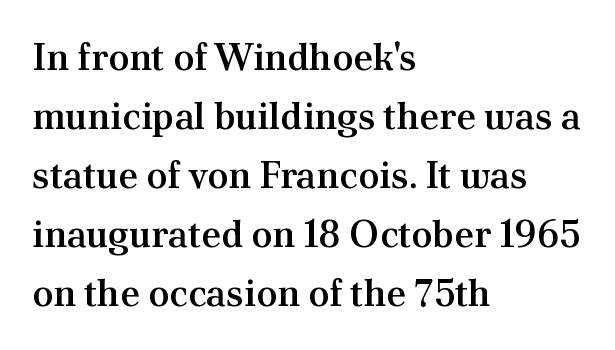
{"serif": "yes", "italic": "no", "bold": "semi", "weight": "semibold", "width": "normal", "stroke_contrast": "medium", "x_height": "small", "monospaced": "no", "underline": "no", "align": "left", "line_spacing": "normal", "line_spacing_ratio": 1.55, "letter_spacing": "normal", "letter_spacing_em": 0.0, "glyph_px": 38}
